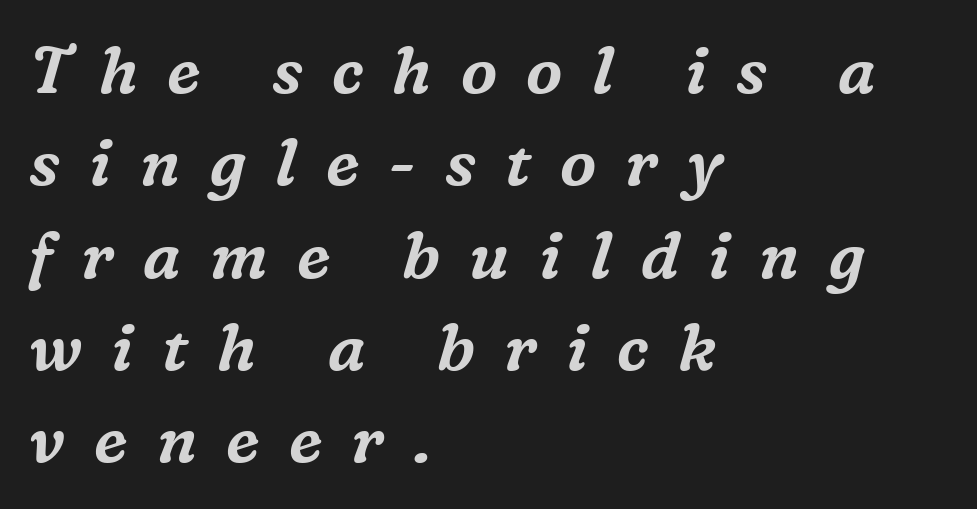
{"serif": "yes", "italic": "yes", "lean": "right", "slant_degrees": 16, "width": "normal", "stroke_contrast": "medium", "x_height": "medium", "monospaced": "no", "underline": "no", "align": "left", "line_spacing": "normal", "line_spacing_ratio": 1.42, "letter_spacing": "wide", "letter_spacing_em": 0.45, "glyph_px": 65}
